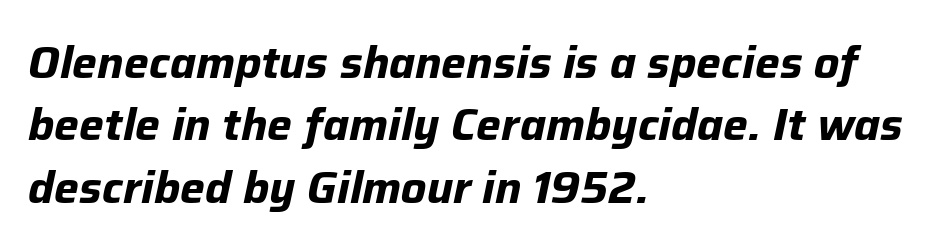
{"italic": "yes", "lean": "right", "slant_degrees": 12, "bold": "yes", "weight": "bold", "width": "normal", "stroke_contrast": "low", "x_height": "medium", "monospaced": "no", "underline": "no", "align": "left", "line_spacing": "normal", "line_spacing_ratio": 1.42, "letter_spacing": "normal", "letter_spacing_em": 0.0, "glyph_px": 44}
